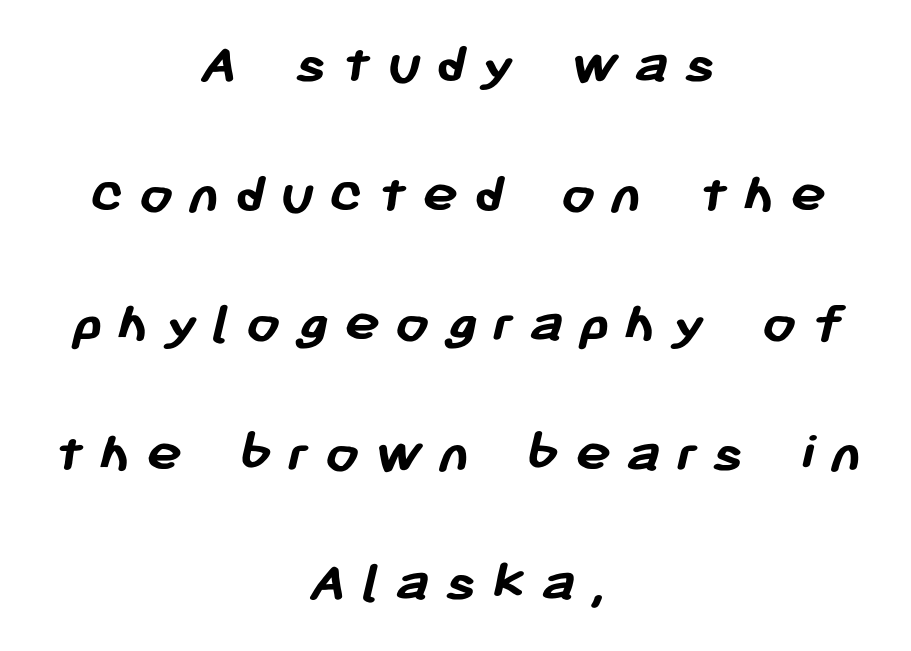
This sample uses a sans-serif face. A centered setting, common on invitations and titles, is used for this passage. Reading down the column, the eye jumps a long way to each next line. You could not count columns in this text — the font is proportionally spaced. Look at the tracking — it's clearly loosened, letters drifting apart.
